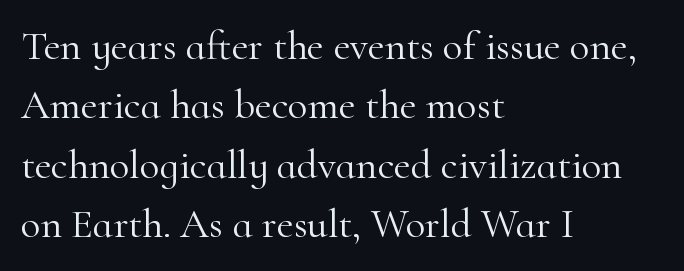
Q: Is the text bold? A: No.
Q: Is the text italic (slanted)? A: No, it is upright.
Q: Is the typeface a serif or a sans-serif typeface? A: Serif.
Q: Is the text underlined? A: No.
Q: How is the paragraph aligned? A: Left-aligned.
Q: Is the spacing between letters normal or unusually wide? A: Normal.
Q: Is the spacing between lines tight, normal or loose? A: Normal.
Q: Width (condensed, normal, or wide)? A: Normal.
Q: Stroke contrast? A: High.
Q: x-height? A: Small.
Q: Monospaced? A: No.
